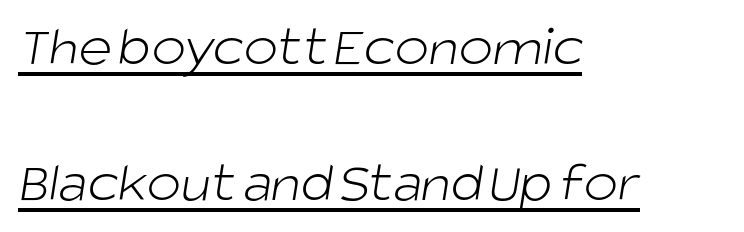
Q: Is the text bold? A: No.
Q: Is the typeface a serif or a sans-serif typeface? A: Sans-serif.
Q: Is the text underlined? A: Yes.
Q: How is the paragraph aligned? A: Left-aligned.
Q: Is the spacing between letters normal or unusually wide? A: Normal.
Q: Is the spacing between lines tight, normal or loose? A: Loose.
Q: Width (condensed, normal, or wide)? A: Normal.
Q: Stroke contrast? A: Low.
Q: x-height? A: Large.
Q: Monospaced? A: No.
